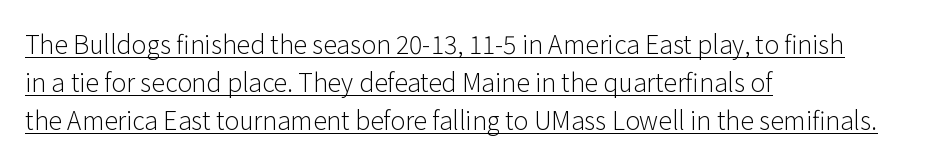
A typesetter would mark this as roman, not italic. Words appear dense and cohesive because spacing is normal. The block of text has a typical density, with ordinary space between rows. Somebody hit Ctrl+U on this one — the words are underlined. Stem width sits at or under what a default text font uses.
